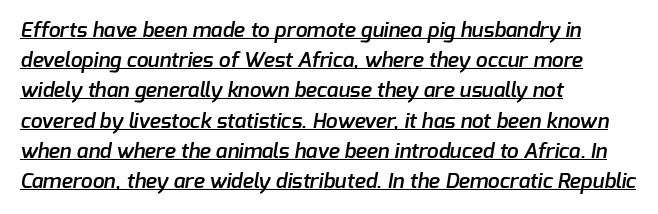
The image shows 21 px text type; set left-aligned, normal line spacing (1.44x), normal letter spacing, underlined.
